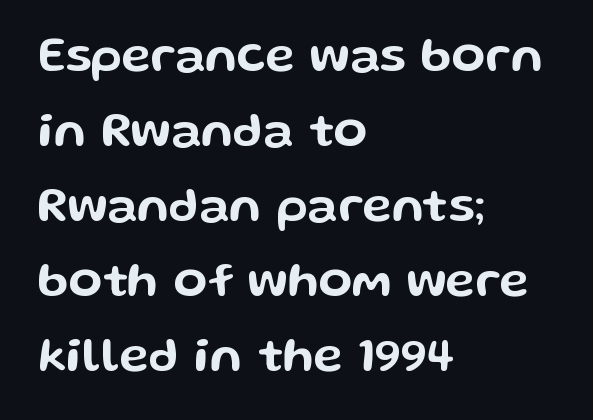
Leading: standard. Teacher's note: observe the even left margin — that is flush-left alignment. Nope, no serifs anywhere on these letters. Quick note: not italic, upright. Looks like regular typesetting: each glyph gets only the width it needs. The area under the type is left untouched.
